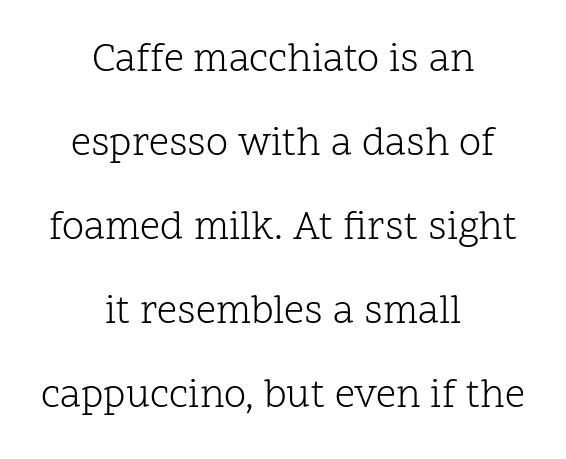
Q: Is the text bold? A: No.
Q: Is the text italic (slanted)? A: No, it is upright.
Q: Is the typeface a serif or a sans-serif typeface? A: Serif.
Q: Is the text underlined? A: No.
Q: How is the paragraph aligned? A: Centered.
Q: Is the spacing between letters normal or unusually wide? A: Normal.
Q: Is the spacing between lines tight, normal or loose? A: Loose.
Q: Width (condensed, normal, or wide)? A: Normal.
Q: Stroke contrast? A: Low.
Q: x-height? A: Medium.
Q: Monospaced? A: No.
